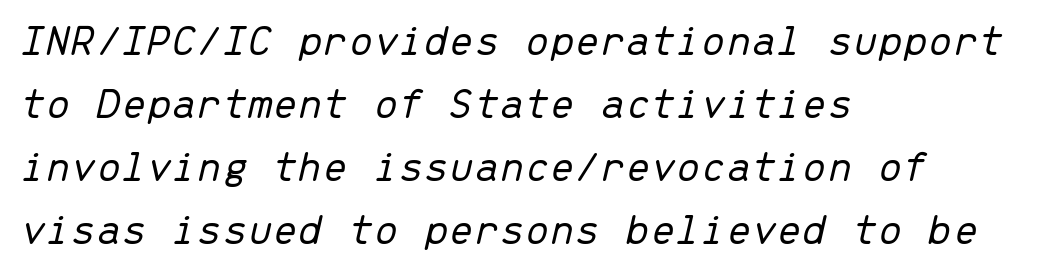
Q: Is the text bold? A: No.
Q: Is the text italic (slanted)? A: Yes, it leans right by about 13 degrees.
Q: Is the text underlined? A: No.
Q: How is the paragraph aligned? A: Left-aligned.
Q: Is the spacing between letters normal or unusually wide? A: Normal.
Q: Is the spacing between lines tight, normal or loose? A: Normal.
Q: Width (condensed, normal, or wide)? A: Normal.
Q: Stroke contrast? A: Low.
Q: x-height? A: Medium.
Q: Monospaced? A: Yes.
